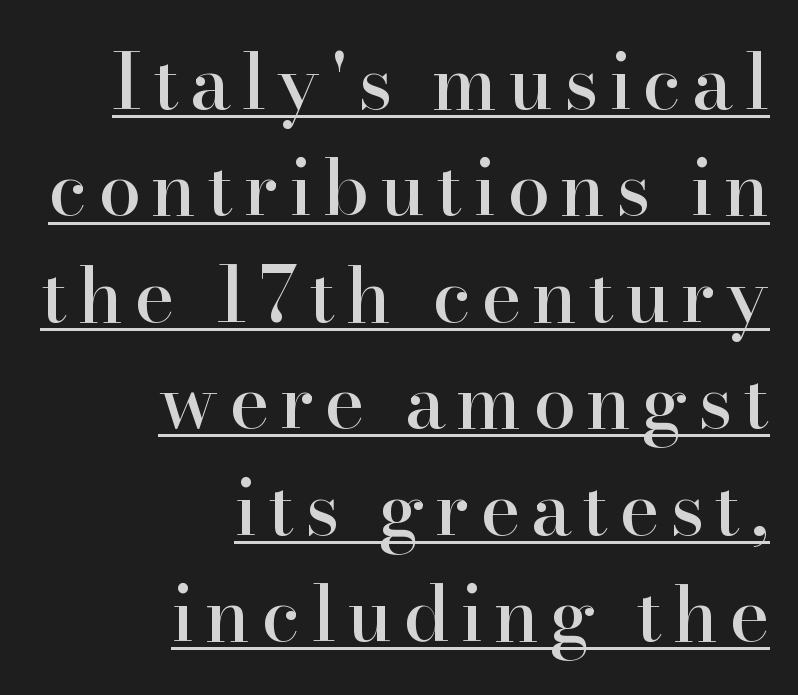
{"serif": "yes", "italic": "no", "width": "normal", "stroke_contrast": "high", "x_height": "small", "monospaced": "no", "underline": "yes", "align": "right", "line_spacing": "normal", "line_spacing_ratio": 1.4, "glyph_px": 76}
